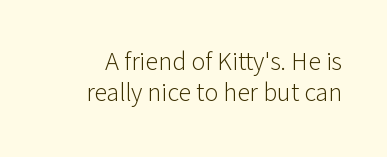
The image shows 26 px text type, upright; set line spacing 1.21x, normal letter spacing, not underlined.
